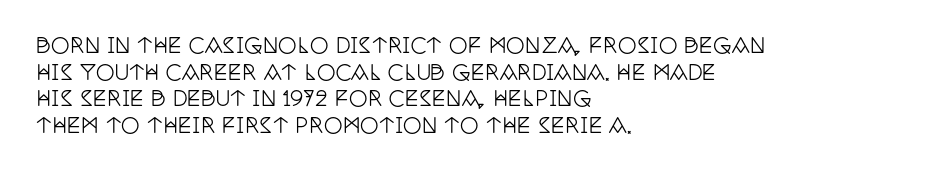
{"italic": "no", "underline": "no", "align": "left", "line_spacing": "normal", "line_spacing_ratio": 1.27, "letter_spacing": "normal", "letter_spacing_em": 0.0, "glyph_px": 21}
